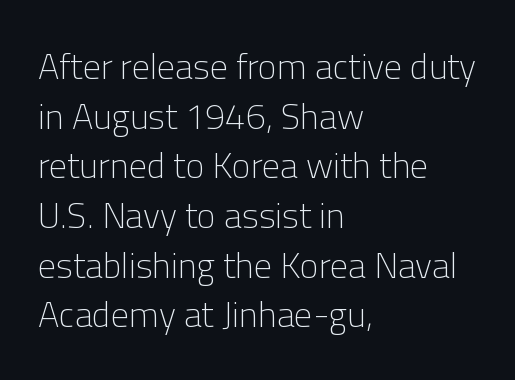
Q: Is the text bold? A: No.
Q: Is the text italic (slanted)? A: No, it is upright.
Q: Is the typeface a serif or a sans-serif typeface? A: Sans-serif.
Q: Is the text underlined? A: No.
Q: How is the paragraph aligned? A: Left-aligned.
Q: Is the spacing between letters normal or unusually wide? A: Normal.
Q: Is the spacing between lines tight, normal or loose? A: Normal.
Q: Width (condensed, normal, or wide)? A: Normal.
Q: Stroke contrast? A: Low.
Q: x-height? A: Medium.
Q: Monospaced? A: No.
